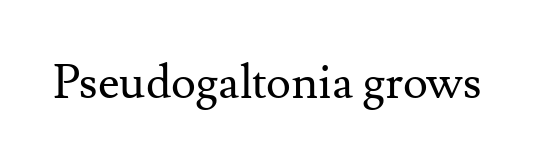
{"serif": "yes", "italic": "no", "bold": "no", "weight": "regular", "width": "normal", "stroke_contrast": "medium", "x_height": "small", "monospaced": "no", "underline": "no", "letter_spacing": "normal", "letter_spacing_em": 0.0, "glyph_px": 47}
